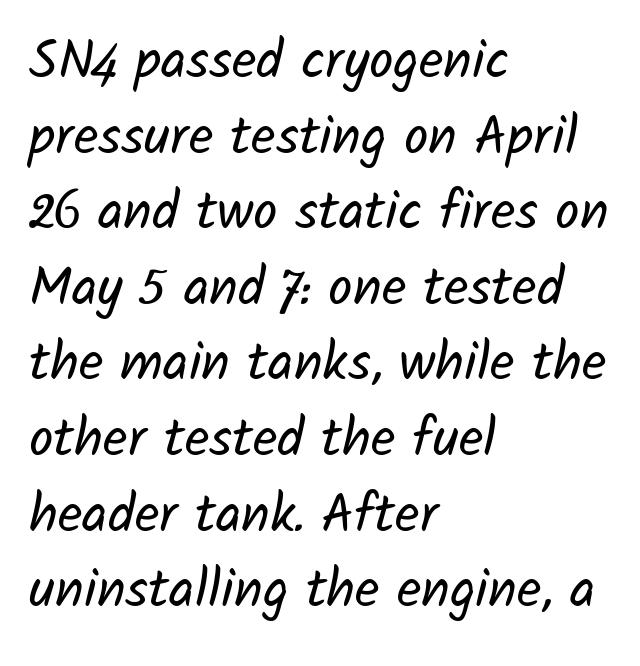
Classification — sans serif. Baseline-to-baseline distance is the conventional proportion of letter height. The gaps between neighbouring characters are ordinary and unremarkable. This rendering features lettering with no underline. Line starts are locked; line ends wander. Stroke thickness stays within the range of a standard reading face or lighter.
